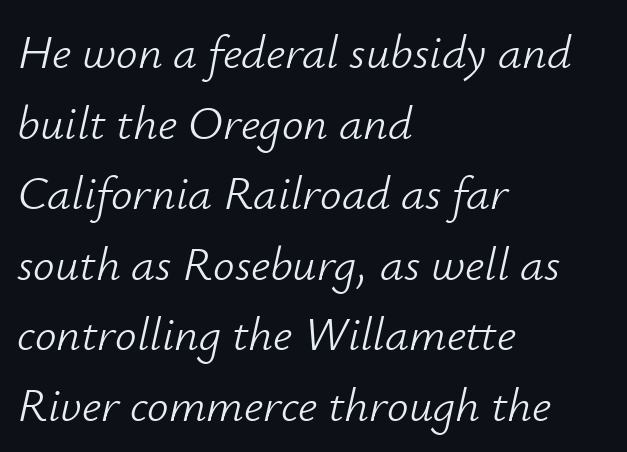
This sample is left-justified, so line endings fall wherever the words run out. Looking at the ascenders, they clearly lean. A bare baseline throughout the passage. The passage shown is typed in a proportional face where columns would drift.
